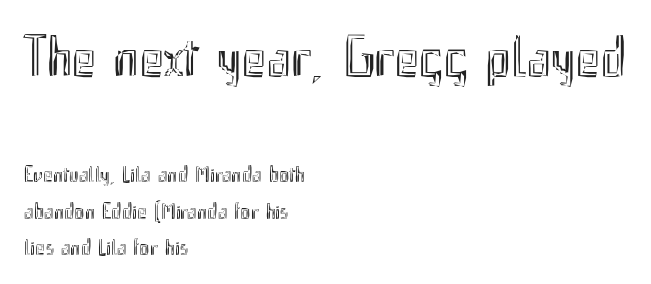
{"italic": "no", "width": "condensed", "x_height": "small", "monospaced": "no", "underline": "no", "align": "left", "line_spacing": "normal", "line_spacing_ratio": 1.57, "letter_spacing": "normal", "letter_spacing_em": 0.0, "larger_block": "first", "size_ratio": 2.52, "glyph_px": 58}
